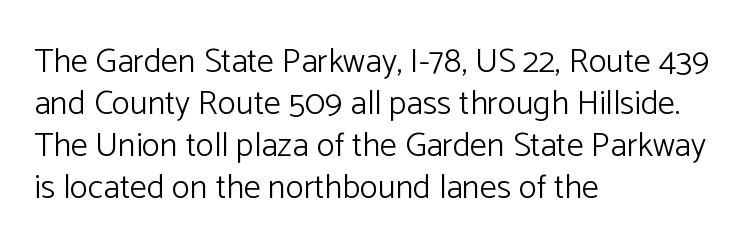
{"serif": "no", "italic": "no", "bold": "no", "weight": "light", "width": "normal", "stroke_contrast": "low", "x_height": "medium", "monospaced": "no", "underline": "no", "align": "left", "line_spacing_ratio": 1.24, "letter_spacing": "normal", "letter_spacing_em": 0.0, "glyph_px": 34}
